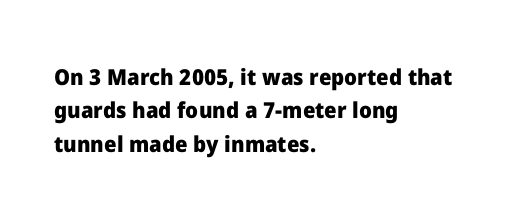
{"italic": "no", "bold": "yes", "underline": "no", "align": "left", "line_spacing": "normal", "line_spacing_ratio": 1.52, "letter_spacing": "normal", "letter_spacing_em": 0.0, "glyph_px": 22}
